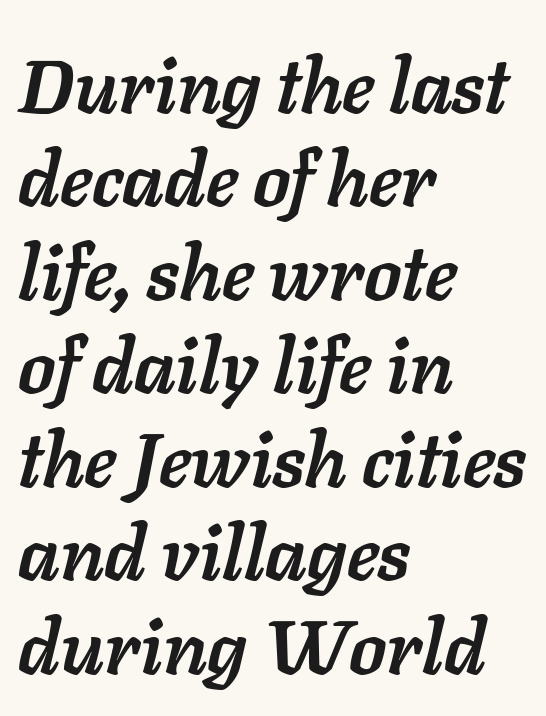
The typography opts for an oblique posture over an upright one. In terms of weight, the rendering is a true, heavy bold. All the whitespace from short lines collects on the right. Lines of text with bare space underneath. Note the varied advance widths — an 'i' is clearly narrower than an 'm'.
